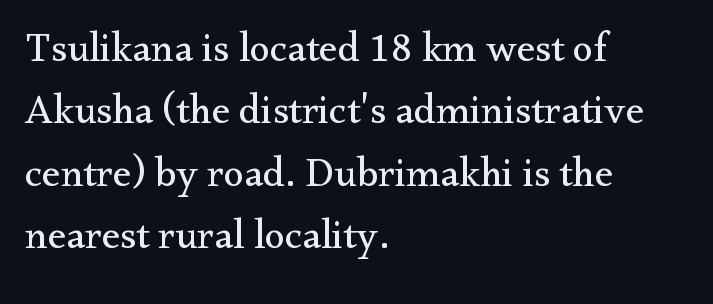
Q: Is the text bold? A: No.
Q: Is the text italic (slanted)? A: No, it is upright.
Q: Is the typeface a serif or a sans-serif typeface? A: Serif.
Q: Is the text underlined? A: No.
Q: How is the paragraph aligned? A: Left-aligned.
Q: Is the spacing between letters normal or unusually wide? A: Normal.
Q: Is the spacing between lines tight, normal or loose? A: Normal.
Q: Width (condensed, normal, or wide)? A: Normal.
Q: Stroke contrast? A: Medium.
Q: x-height? A: Small.
Q: Monospaced? A: No.
